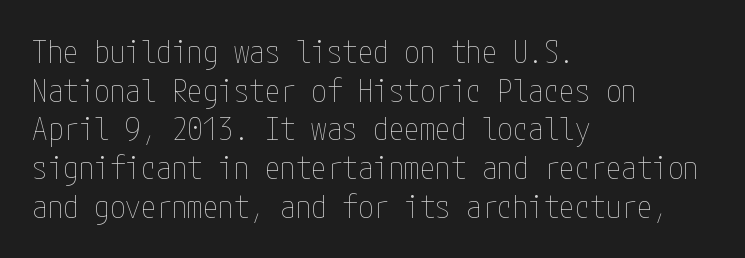
{"italic": "no", "bold": "no", "weight": "thin", "width": "condensed", "stroke_contrast": "low", "x_height": "medium", "underline": "no", "align": "left", "line_spacing": "normal", "line_spacing_ratio": 1.25, "letter_spacing": "normal", "letter_spacing_em": 0.0, "glyph_px": 31}
